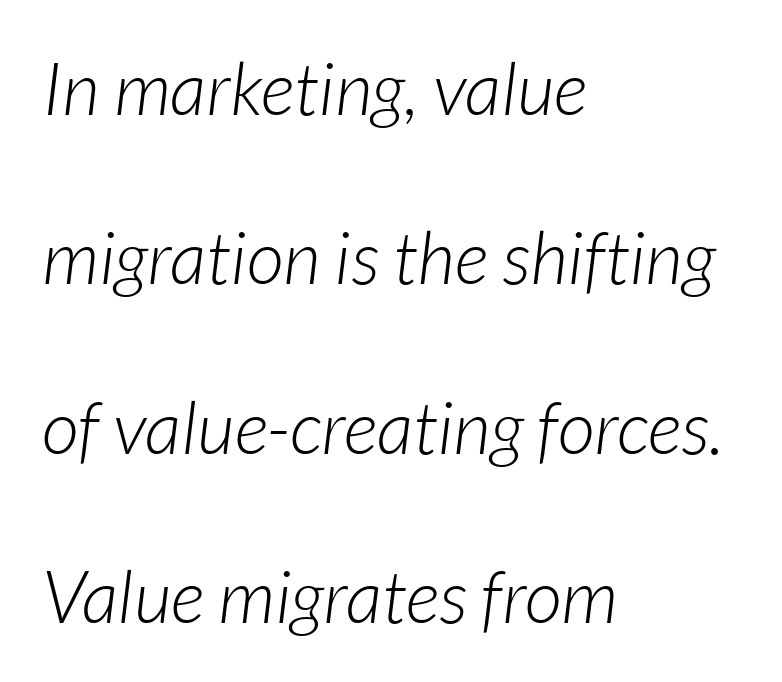
Q: Is the text bold? A: No.
Q: Is the text italic (slanted)? A: Yes, it leans right by about 7 degrees.
Q: Is the text underlined? A: No.
Q: How is the paragraph aligned? A: Left-aligned.
Q: Is the spacing between letters normal or unusually wide? A: Normal.
Q: Is the spacing between lines tight, normal or loose? A: Loose.
Q: Width (condensed, normal, or wide)? A: Normal.
Q: Stroke contrast? A: Low.
Q: x-height? A: Medium.
Q: Monospaced? A: No.
